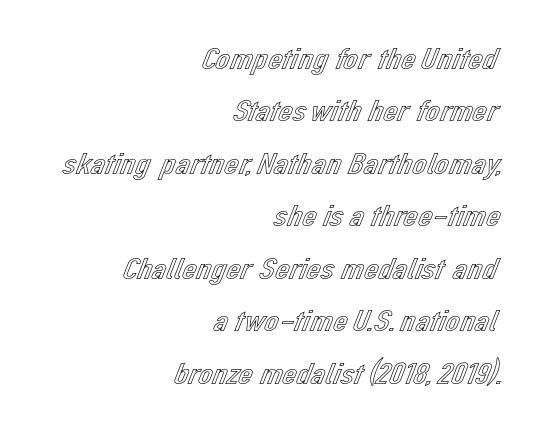
Q: Is the text italic (slanted)? A: Yes.
Q: Is the text underlined? A: No.
Q: How is the paragraph aligned? A: Right-aligned.
Q: Is the spacing between letters normal or unusually wide? A: Normal.
Q: Is the spacing between lines tight, normal or loose? A: Normal.
Q: Width (condensed, normal, or wide)? A: Normal.
Q: x-height? A: Medium.
Q: Monospaced? A: No.
